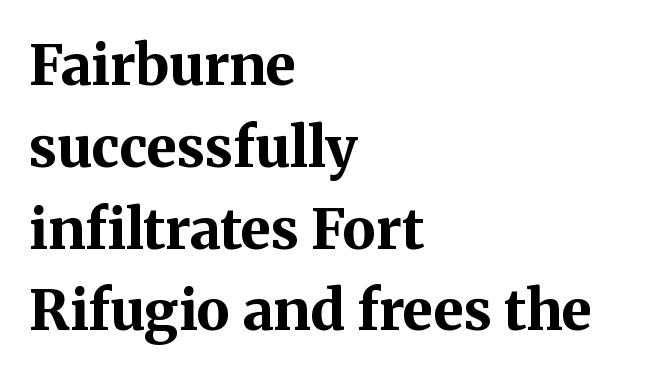
Rows of type keep a routine distance in the vertical direction. Characters follow at the spacing the type designer built in. Notice how the passage keeps a crisp vertical edge on the left only. As a designer I'd log this as weight 700, bold. Posture: upright roman. You can tell from the footed stems that serif type was used.
